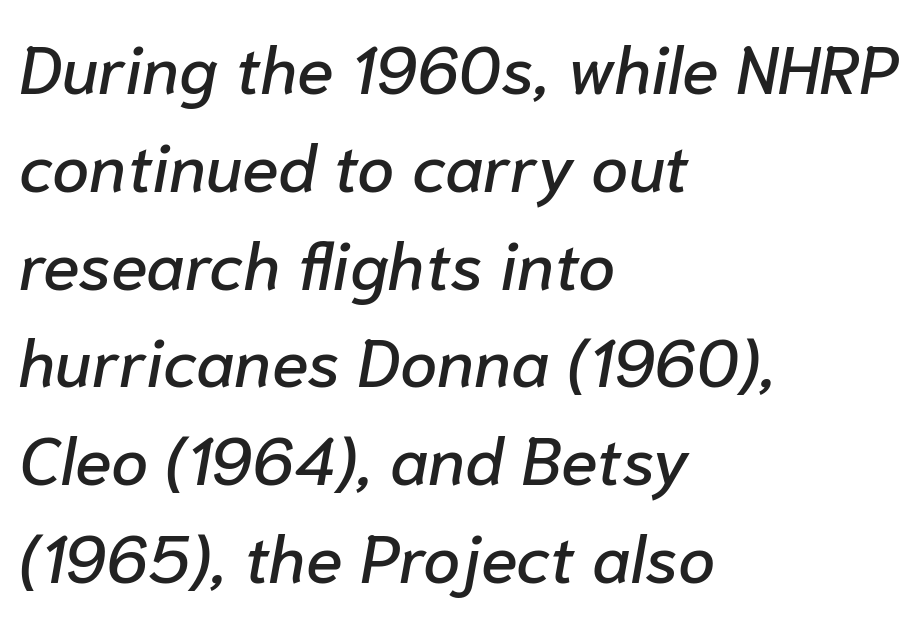
{"italic": "yes", "lean": "right", "slant_degrees": 10, "width": "normal", "stroke_contrast": "low", "x_height": "medium", "monospaced": "no", "underline": "no", "align": "left", "line_spacing": "normal", "line_spacing_ratio": 1.46, "letter_spacing": "normal", "letter_spacing_em": 0.0, "glyph_px": 67}
